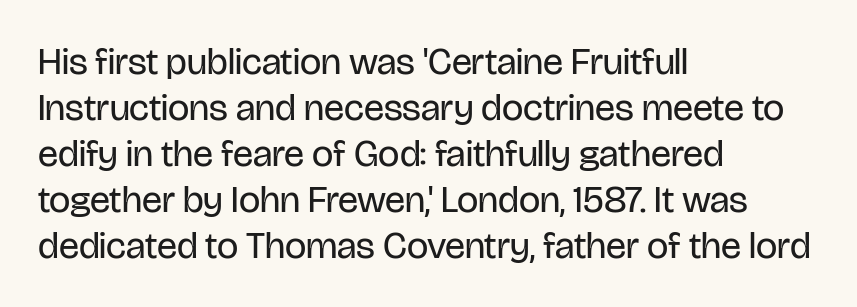
Q: Is the text bold? A: No.
Q: Is the text italic (slanted)? A: No, it is upright.
Q: Is the typeface a serif or a sans-serif typeface? A: Sans-serif.
Q: Is the text underlined? A: No.
Q: How is the paragraph aligned? A: Left-aligned.
Q: Is the spacing between letters normal or unusually wide? A: Normal.
Q: Width (condensed, normal, or wide)? A: Condensed.
Q: Stroke contrast? A: Low.
Q: x-height? A: Large.
Q: Monospaced? A: No.
